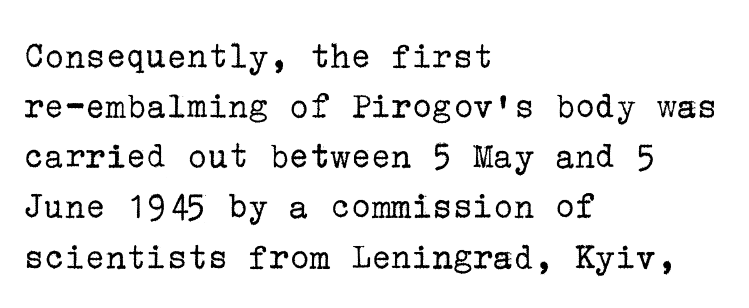
The image shows 38 px regular-weight serif type, upright; set left-aligned, normal line spacing (1.32x), normal letter spacing, not underlined; low stroke contrast and a medium x-height.
